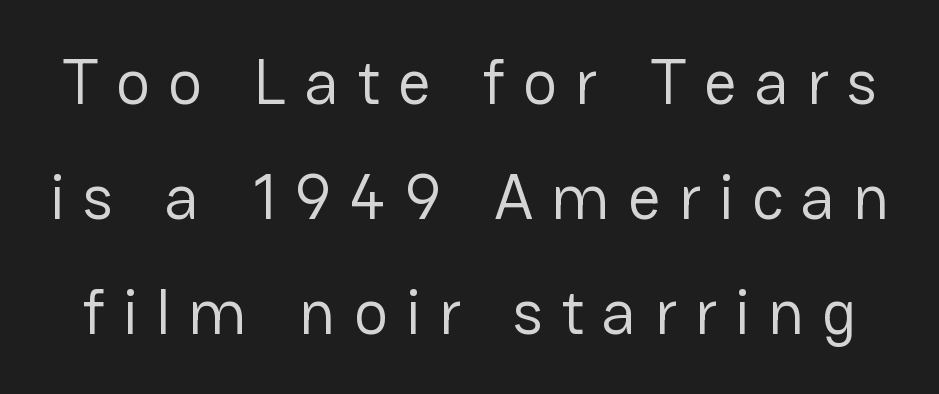
Q: Is the text bold? A: No.
Q: Is the text italic (slanted)? A: No, it is upright.
Q: Is the typeface a serif or a sans-serif typeface? A: Sans-serif.
Q: Is the text underlined? A: No.
Q: Is the spacing between letters normal or unusually wide? A: Unusually wide.
Q: Width (condensed, normal, or wide)? A: Normal.
Q: Stroke contrast? A: Low.
Q: x-height? A: Medium.
Q: Monospaced? A: No.
